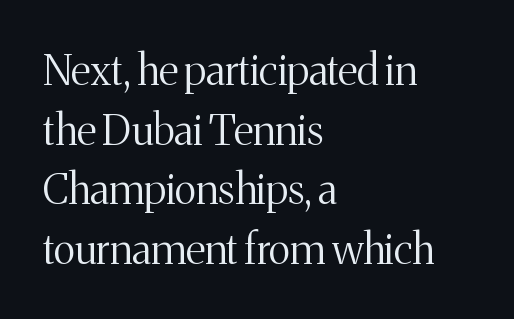
Q: Is the text bold? A: No.
Q: Is the text italic (slanted)? A: No, it is upright.
Q: Is the typeface a serif or a sans-serif typeface? A: Serif.
Q: Is the text underlined? A: No.
Q: How is the paragraph aligned? A: Left-aligned.
Q: Is the spacing between letters normal or unusually wide? A: Normal.
Q: Is the spacing between lines tight, normal or loose? A: Normal.
Q: Width (condensed, normal, or wide)? A: Normal.
Q: Stroke contrast? A: Medium.
Q: x-height? A: Medium.
Q: Monospaced? A: No.
